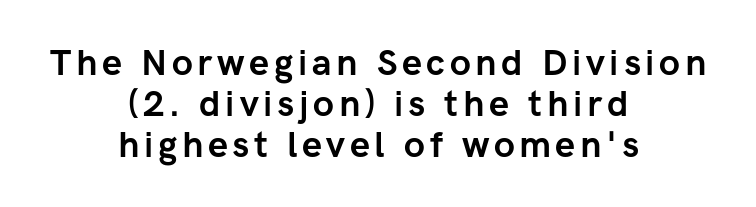
The face used here is proportionally spaced, like ordinary book or web type. Letters rest on an invisible, unmarked baseline. Unlike italic type, these characters show no tilt at all. The letters carry no serifs — their stems end cleanly without finishing strokes. Baseline-to-baseline distance is barely more than the letter height. The setting favours the middle, as headings and verse often do.
